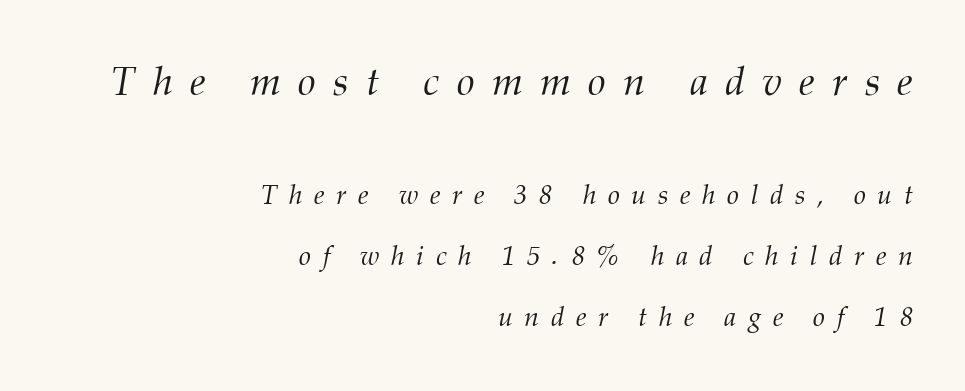
Layout note: lines flush right. Stem width sits at or under what a default text font uses. Note: serifs present on the glyphs. Each new line begins a long way beneath the previous one.
